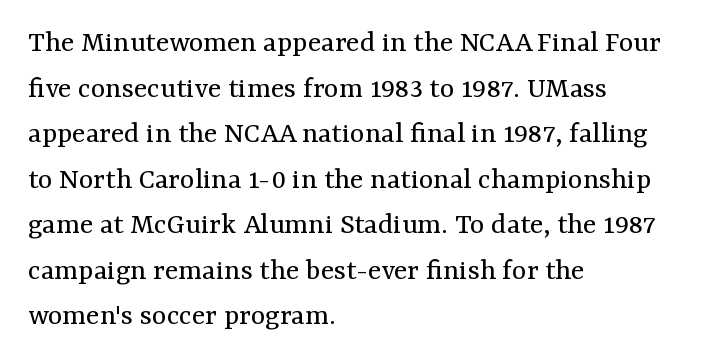
{"serif": "yes", "italic": "no", "bold": "no", "weight": "regular", "width": "normal", "stroke_contrast": "medium", "x_height": "medium", "monospaced": "no", "underline": "no", "align": "left", "line_spacing": "normal", "line_spacing_ratio": 1.47, "letter_spacing": "normal", "letter_spacing_em": 0.0, "glyph_px": 31}
